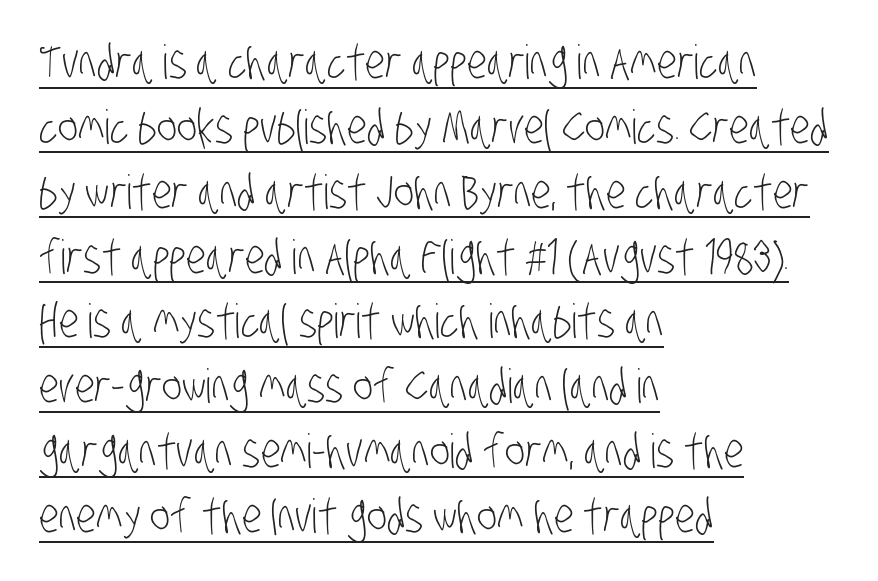
{"serif": "no", "bold": "no", "weight": "light", "width": "condensed", "stroke_contrast": "low", "x_height": "large", "monospaced": "no", "underline": "yes", "align": "left", "line_spacing": "normal", "line_spacing_ratio": 1.38, "letter_spacing": "normal", "letter_spacing_em": 0.0, "glyph_px": 47}
